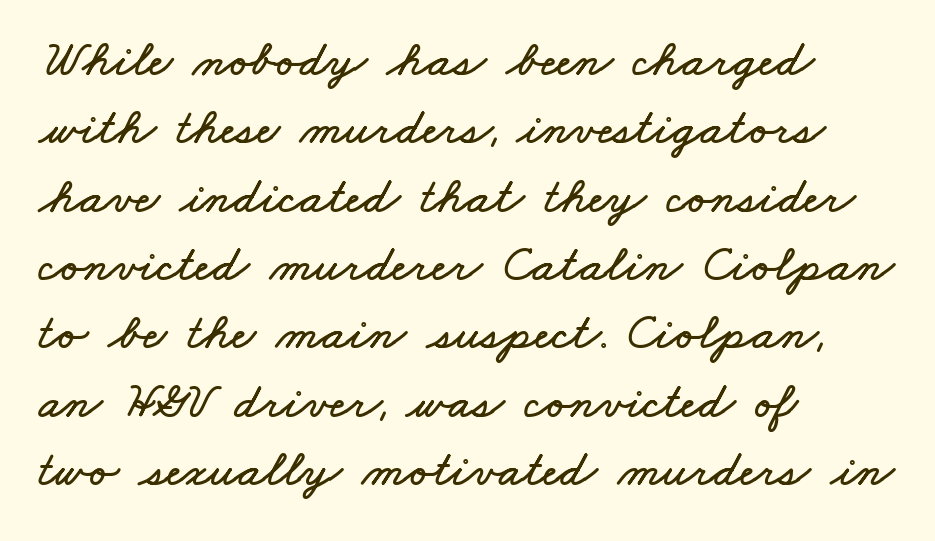
{"width": "wide", "stroke_contrast": "low", "x_height": "small", "monospaced": "no", "underline": "no", "align": "left", "line_spacing": "normal", "line_spacing_ratio": 1.34, "letter_spacing": "normal", "letter_spacing_em": 0.0, "glyph_px": 51}
